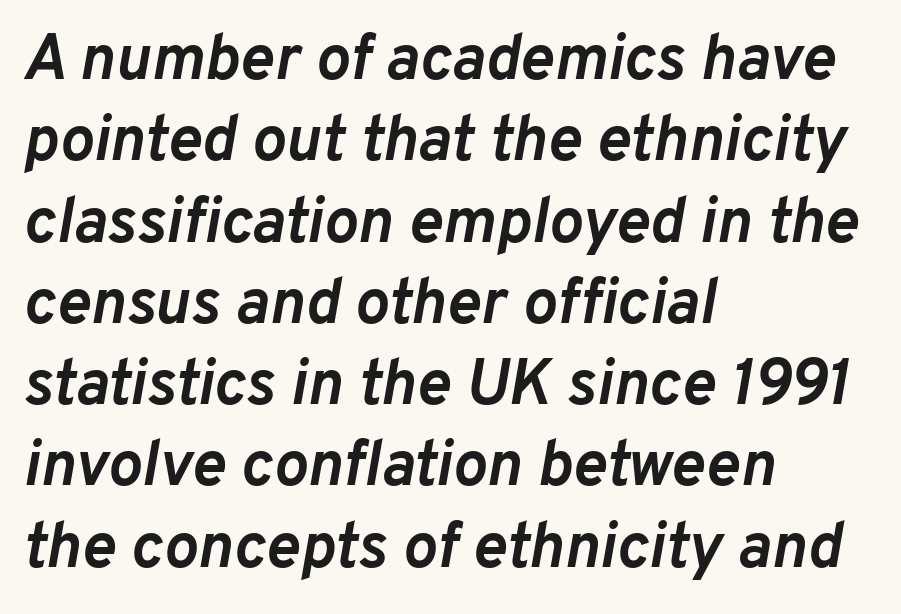
Q: Is the text bold? A: Yes.
Q: Is the text italic (slanted)? A: Yes, it leans right by about 10 degrees.
Q: Is the text underlined? A: No.
Q: How is the paragraph aligned? A: Left-aligned.
Q: Is the spacing between letters normal or unusually wide? A: Normal.
Q: Is the spacing between lines tight, normal or loose? A: Normal.
Q: Width (condensed, normal, or wide)? A: Normal.
Q: Stroke contrast? A: Low.
Q: x-height? A: Medium.
Q: Monospaced? A: No.
